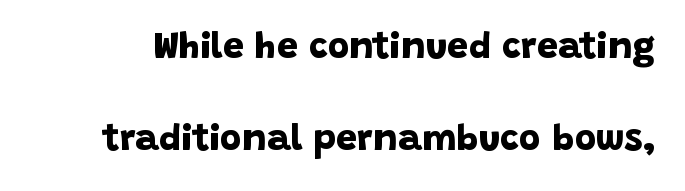
Here the designer chose a conventional face with non-uniform glyph widths. Every letter is thick-stroked: bold, no question. Compared with typical body copy, the letter spacing here is the same. Letters rest on an invisible, unmarked baseline.
